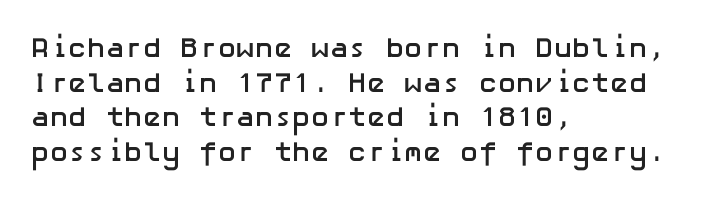
Ascenders rise straight up at ninety degrees. Horizontally, the lines are justified to the leading edge only. The space beneath each line is pristine and unruled. Nope, no serifs anywhere on these letters. Its strokes are broad and dark, the hallmark of bold type.
